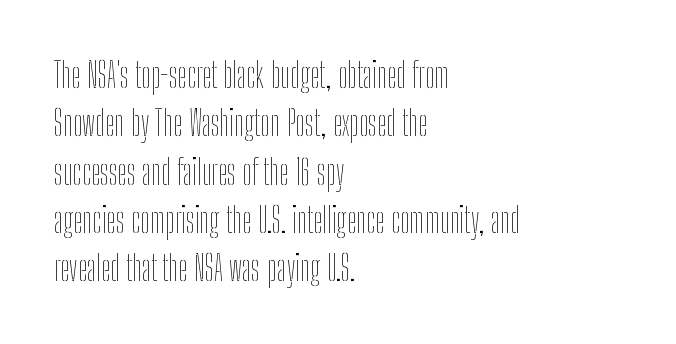
The image shows 34 px thin, condensed type, upright; set left-aligned, normal line spacing (1.42x), normal letter spacing, not underlined; low stroke contrast and a medium x-height.
